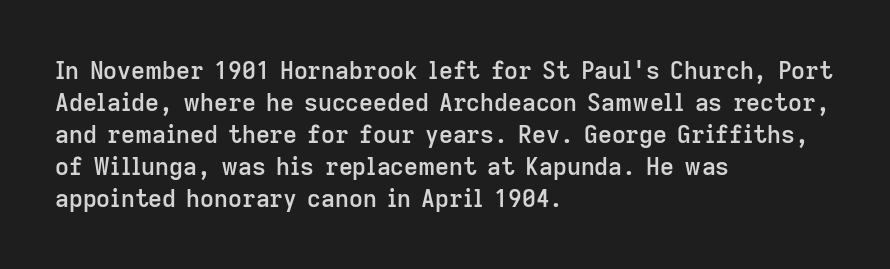
The image shows 24 px text type, upright; set left-aligned, normal line spacing (1.33x), normal letter spacing, not underlined.
